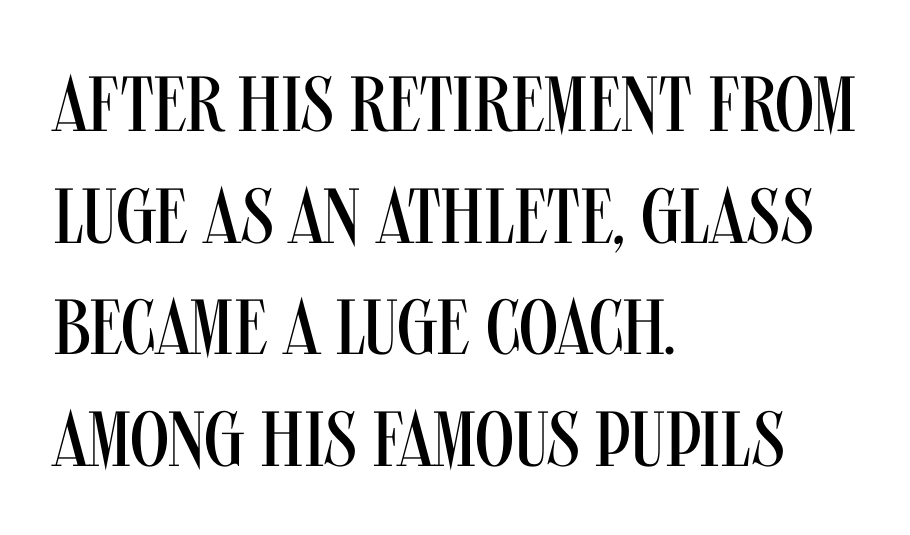
The space between consecutive lines is moderate. Each line starts at the same left margin while the right side varies. Examine the stroke ends and you'll find no serifs. Proportional: the letters do not fall into vertical columns. Unmarked baselines from the first word to the last. On a weight scale, this lands at 450 or below.
